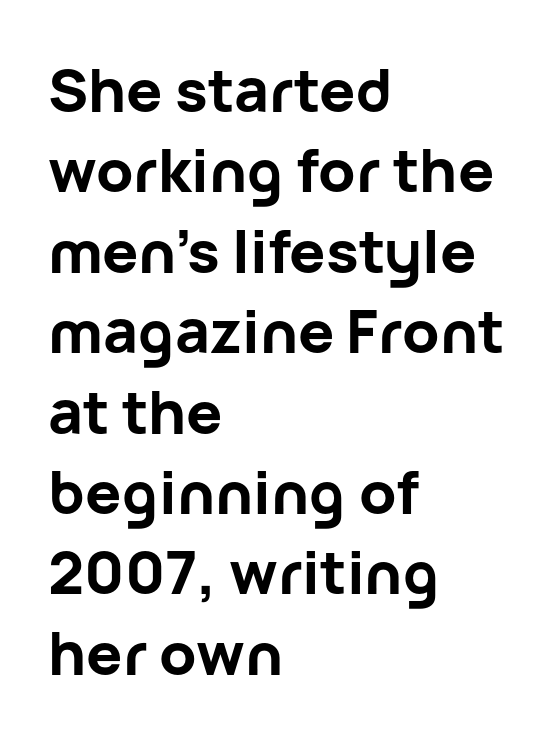
Q: Is the text bold? A: Yes.
Q: Is the text italic (slanted)? A: No, it is upright.
Q: Is the typeface a serif or a sans-serif typeface? A: Sans-serif.
Q: Is the text underlined? A: No.
Q: How is the paragraph aligned? A: Left-aligned.
Q: Is the spacing between letters normal or unusually wide? A: Normal.
Q: Is the spacing between lines tight, normal or loose? A: Normal.
Q: Width (condensed, normal, or wide)? A: Normal.
Q: Stroke contrast? A: Low.
Q: x-height? A: Medium.
Q: Monospaced? A: No.
